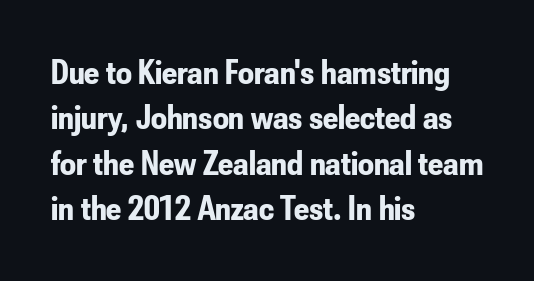
Each line starts at the same left margin while the right side varies. Letterform terminals end flat and unadorned throughout the passage. The sample has been set heavy, in full bold. Posture: vertical. Does the leading feel generous? No, just average.
